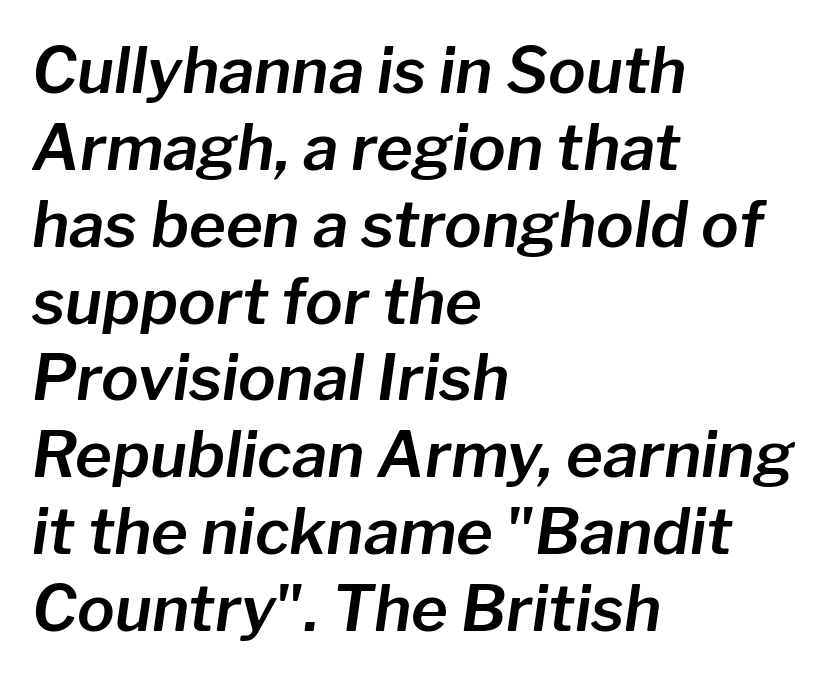
The image shows 63 px text type, italic (leaning right); set left-aligned, line spacing 1.22x, normal letter spacing, not underlined; low stroke contrast and a medium x-height.
